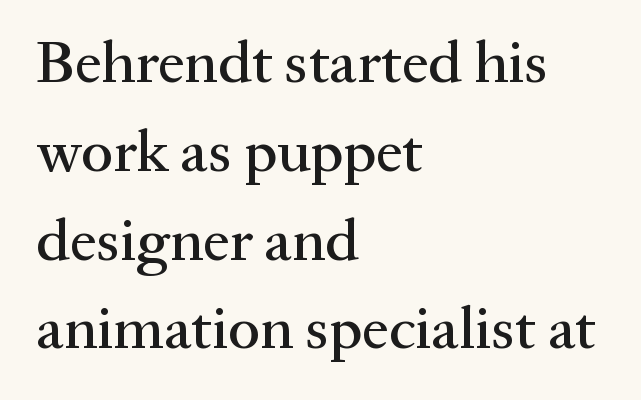
{"serif": "yes", "italic": "no", "width": "normal", "stroke_contrast": "medium", "x_height": "medium", "monospaced": "no", "underline": "no", "align": "left", "line_spacing": "normal", "line_spacing_ratio": 1.48, "letter_spacing": "normal", "letter_spacing_em": 0.0, "glyph_px": 60}
